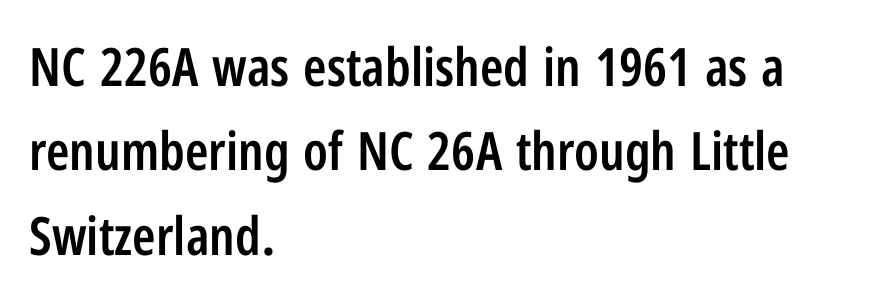
The image shows 53 px semibold, condensed sans-serif type, upright; set left-aligned, normal line spacing (1.59x), normal letter spacing, not underlined; low stroke contrast and a medium x-height.
